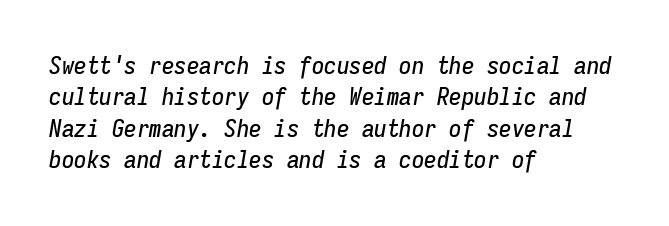
The image shows 25 px text type, italic (leaning right); set left-aligned, normal line spacing (1.26x), normal letter spacing, not underlined.
